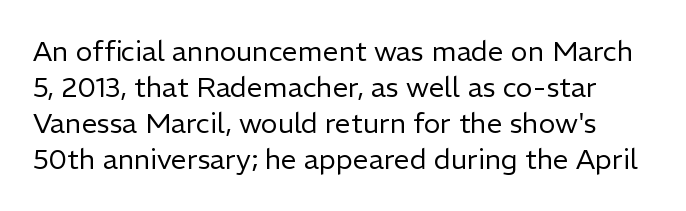
Q: Is the text bold? A: No.
Q: Is the text italic (slanted)? A: No, it is upright.
Q: Is the typeface a serif or a sans-serif typeface? A: Sans-serif.
Q: Is the text underlined? A: No.
Q: Is the spacing between letters normal or unusually wide? A: Normal.
Q: Is the spacing between lines tight, normal or loose? A: Normal.
Q: Width (condensed, normal, or wide)? A: Normal.
Q: Stroke contrast? A: Low.
Q: x-height? A: Medium.
Q: Monospaced? A: No.
